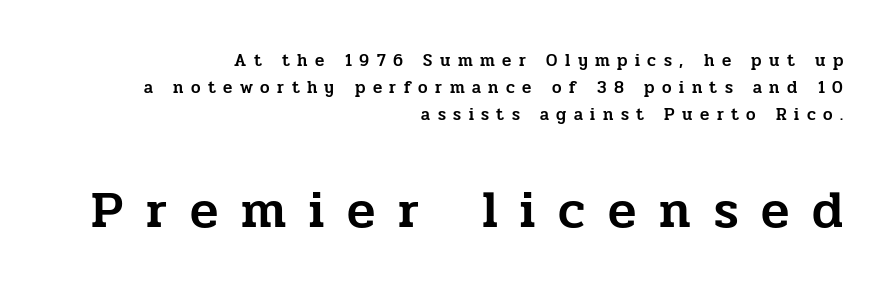
Q: Is the text italic (slanted)? A: No, it is upright.
Q: Is the typeface a serif or a sans-serif typeface? A: Serif.
Q: Is the text underlined? A: No.
Q: How is the paragraph aligned? A: Right-aligned.
Q: Is the spacing between letters normal or unusually wide? A: Unusually wide.
Q: Is the spacing between lines tight, normal or loose? A: Normal.
Q: Which block of text is set in a larger size, the first (top) or the second (bottom)? A: The second (bottom) one.
Q: Width (condensed, normal, or wide)? A: Normal.
Q: Stroke contrast? A: Low.
Q: x-height? A: Medium.
Q: Monospaced? A: No.
